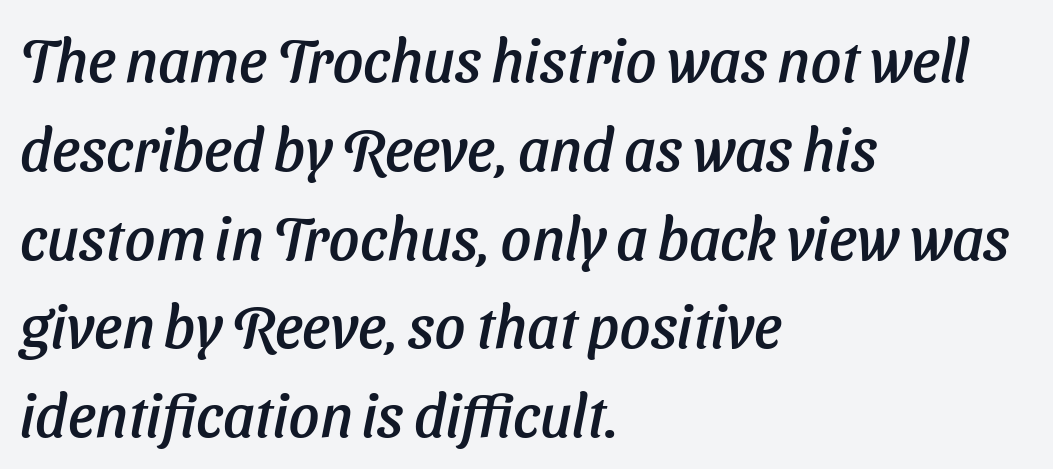
The image shows 60 px text type, italic (leaning right); set left-aligned, normal line spacing (1.48x), normal letter spacing, not underlined; low stroke contrast and a medium x-height.
